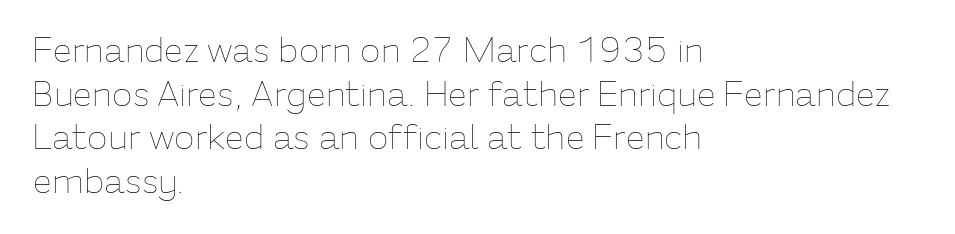
{"italic": "no", "bold": "no", "weight": "thin", "width": "normal", "stroke_contrast": "low", "x_height": "medium", "monospaced": "no", "underline": "no", "align": "left", "line_spacing": "normal", "line_spacing_ratio": 1.28, "letter_spacing": "normal", "letter_spacing_em": 0.0, "glyph_px": 34}
